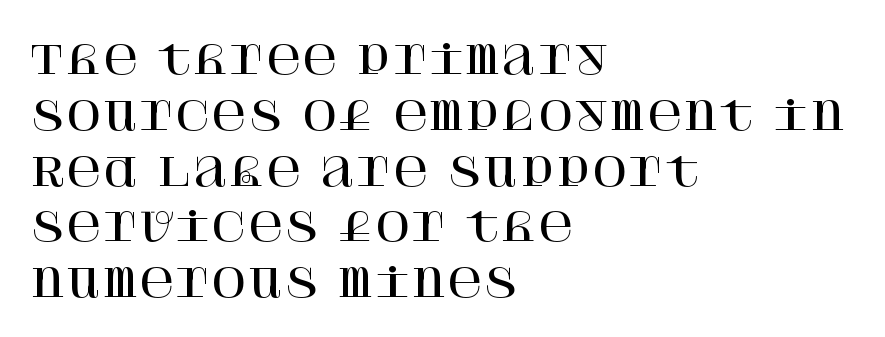
The image shows 39 px serif type, upright; set left-aligned, normal line spacing (1.43x), normal letter spacing, not underlined; high stroke contrast and a large x-height.
